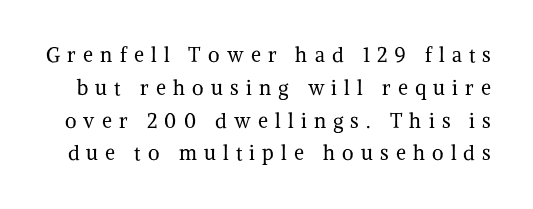
The image shows 20 px text type, upright; set normal line spacing (1.64x), unusually wide letter spacing (+0.36 em), not underlined.
